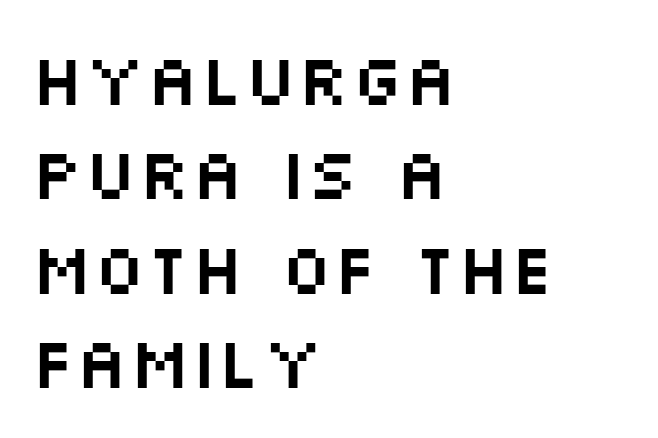
{"serif": "no", "italic": "no", "width": "wide", "stroke_contrast": "medium", "x_height": "large", "monospaced": "no", "underline": "no", "align": "left", "line_spacing": "normal", "line_spacing_ratio": 1.33, "letter_spacing": "normal", "letter_spacing_em": 0.0, "glyph_px": 71}
